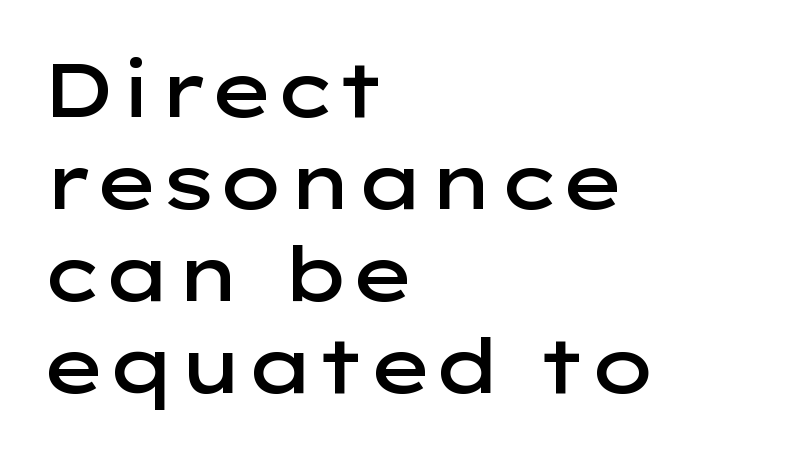
Q: Is the text bold? A: Semi-bold.
Q: Is the text italic (slanted)? A: No, it is upright.
Q: Is the typeface a serif or a sans-serif typeface? A: Sans-serif.
Q: Is the text underlined? A: No.
Q: How is the paragraph aligned? A: Left-aligned.
Q: Is the spacing between letters normal or unusually wide? A: Normal.
Q: Width (condensed, normal, or wide)? A: Wide.
Q: Stroke contrast? A: Low.
Q: x-height? A: Medium.
Q: Monospaced? A: No.
